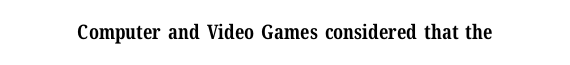
The rendering keeps characters at their native spacing. Underlining? Definitely not there. Nope, not italic — everything's standing straight. Set as a true bold cut, around the 700 mark.
